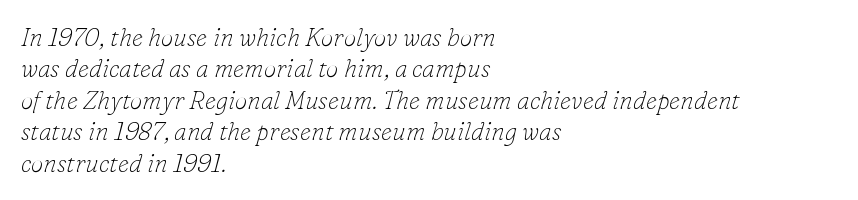
Q: Is the text bold? A: No.
Q: Is the text italic (slanted)? A: Yes, it leans right by about 16 degrees.
Q: Is the text underlined? A: No.
Q: How is the paragraph aligned? A: Left-aligned.
Q: Is the spacing between letters normal or unusually wide? A: Normal.
Q: Is the spacing between lines tight, normal or loose? A: Normal.
